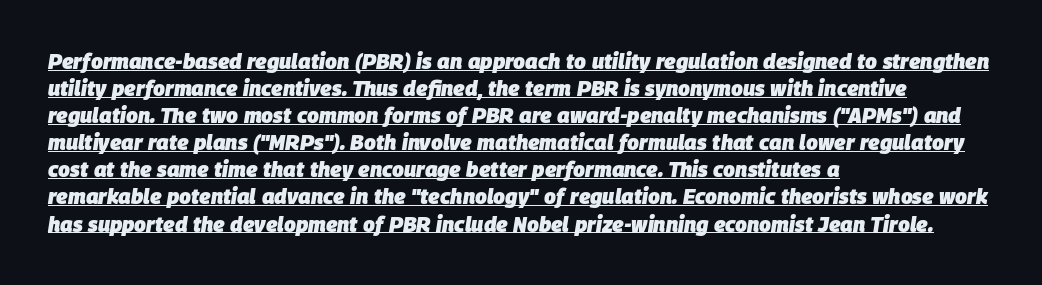
Q: Is the text bold? A: Yes.
Q: Is the text italic (slanted)? A: Yes, it leans right by about 9 degrees.
Q: Is the text underlined? A: Yes.
Q: How is the paragraph aligned? A: Left-aligned.
Q: Is the spacing between letters normal or unusually wide? A: Normal.
Q: Is the spacing between lines tight, normal or loose? A: Normal.
